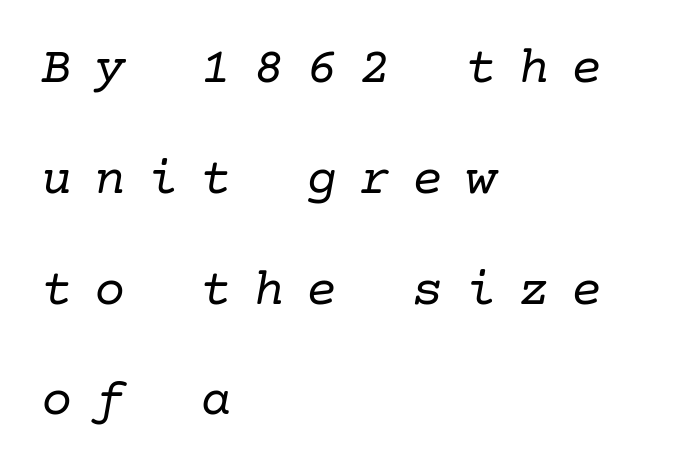
{"serif": "yes", "italic": "yes", "lean": "right", "slant_degrees": 10, "bold": "no", "weight": "regular", "width": "normal", "stroke_contrast": "low", "x_height": "medium", "underline": "no", "align": "left", "line_spacing": "loose", "line_spacing_ratio": 2.13, "letter_spacing": "wide", "letter_spacing_em": 0.42, "glyph_px": 52}
